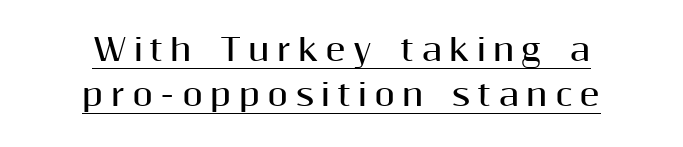
Q: Is the text bold? A: Yes.
Q: Is the text italic (slanted)? A: No, it is upright.
Q: Is the typeface a serif or a sans-serif typeface? A: Sans-serif.
Q: Is the text underlined? A: Yes.
Q: How is the paragraph aligned? A: Centered.
Q: Is the spacing between letters normal or unusually wide? A: Unusually wide.
Q: Is the spacing between lines tight, normal or loose? A: Normal.
Q: Width (condensed, normal, or wide)? A: Normal.
Q: Stroke contrast? A: Medium.
Q: x-height? A: Medium.
Q: Monospaced? A: No.
